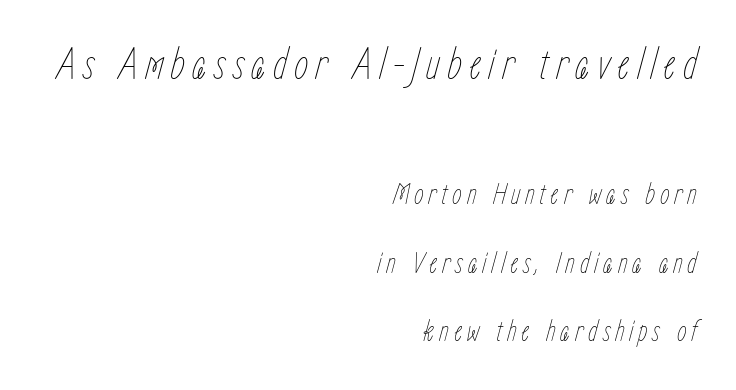
A quiet, ordinary-to-light weight characterises the typeface. A student would notice the top passage is typeset larger than what follows. This sample has the flowing, uneven cadence of proportional lettering. Widely set lines give the paragraph a tall, airy silhouette. Emphasis-style slanted type is in use.
